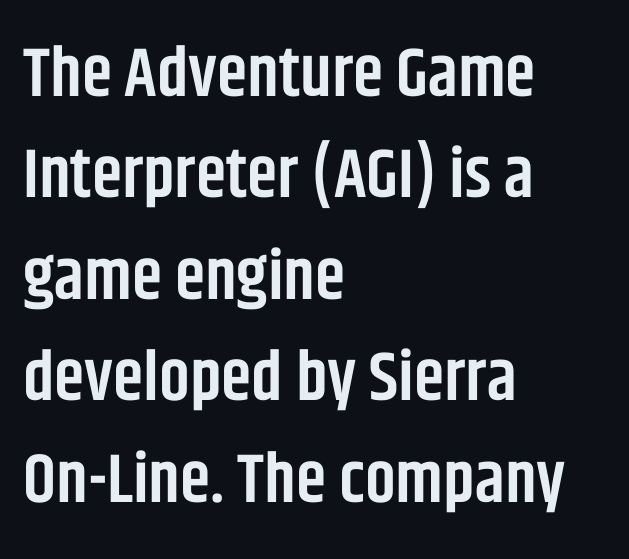
What kind of face is this? One without serifs — a sans. A typesetter would call this proportional, since set widths differ per character. Each new line begins a customary step beneath the previous one. In terms of letterspacing, this is plain default setting. The face used here is a semibold: visibly heavier than regular, lighter than bold.
